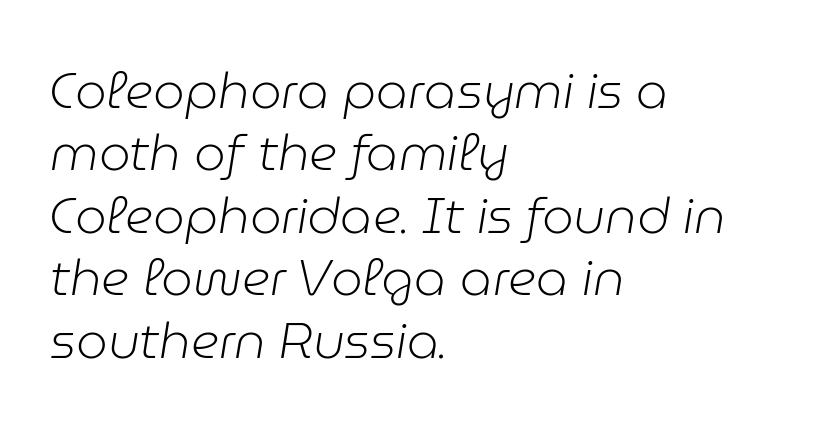
The image shows 50 px light type, italic (leaning right); set left-aligned, normal line spacing (1.25x), normal letter spacing, not underlined; low stroke contrast and a medium x-height.
